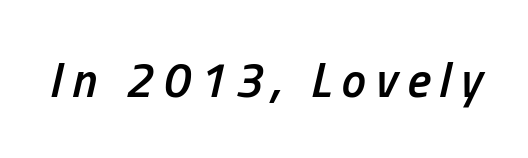
Q: Is the text bold? A: Semi-bold.
Q: Is the text italic (slanted)? A: Yes, it leans right by about 13 degrees.
Q: Is the text underlined? A: No.
Q: Width (condensed, normal, or wide)? A: Condensed.
Q: Stroke contrast? A: Low.
Q: x-height? A: Medium.
Q: Monospaced? A: No.
